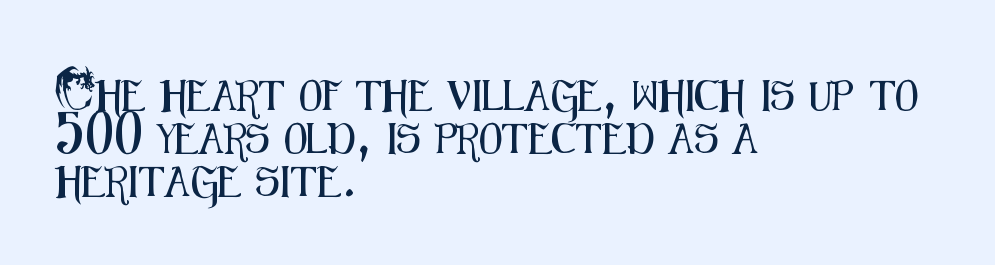
The image shows 30 px condensed sans-serif type, upright; set left-aligned, normal line spacing (1.44x), normal letter spacing, not underlined; medium stroke contrast and a small x-height.
